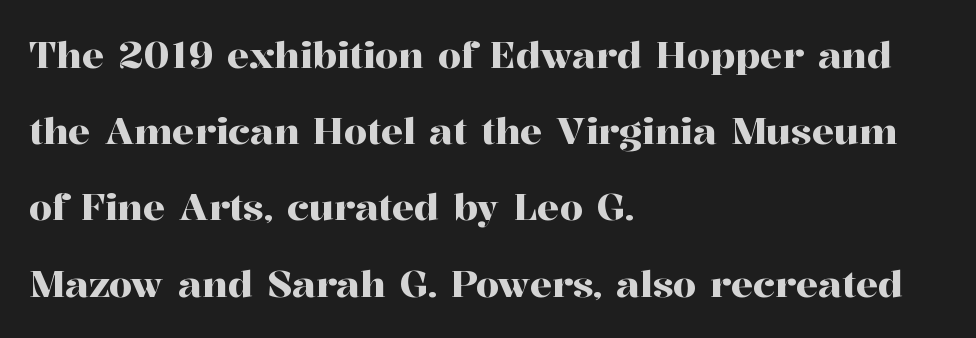
{"serif": "yes", "italic": "no", "width": "normal", "stroke_contrast": "high", "x_height": "medium", "monospaced": "no", "underline": "no", "align": "left", "line_spacing": "loose", "line_spacing_ratio": 2.06, "letter_spacing": "normal", "letter_spacing_em": 0.0, "glyph_px": 37}
